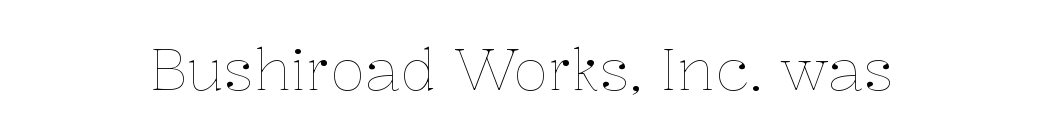
Q: Is the text bold? A: No.
Q: Is the text italic (slanted)? A: No, it is upright.
Q: Is the text underlined? A: No.
Q: Is the spacing between letters normal or unusually wide? A: Normal.
Q: Width (condensed, normal, or wide)? A: Normal.
Q: Stroke contrast? A: Low.
Q: x-height? A: Medium.
Q: Monospaced? A: No.
